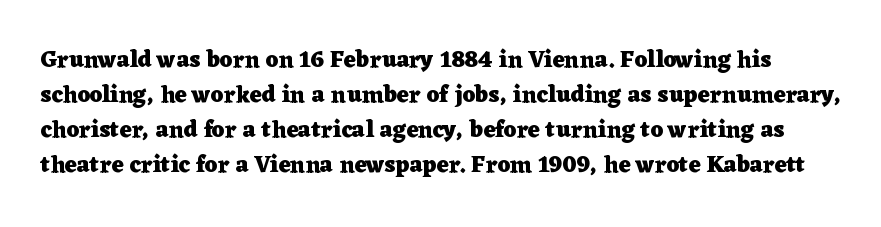
{"italic": "no", "bold": "yes", "underline": "no", "line_spacing": "normal", "line_spacing_ratio": 1.52, "letter_spacing": "normal", "letter_spacing_em": 0.0, "glyph_px": 23}
